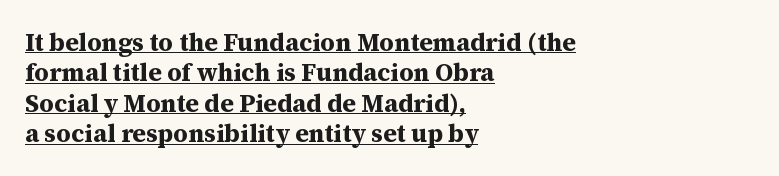
{"italic": "no", "bold": "yes", "underline": "yes", "align": "left", "line_spacing_ratio": 1.22, "letter_spacing": "normal", "letter_spacing_em": 0.0, "glyph_px": 25}
